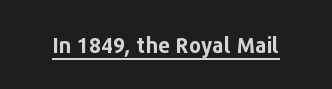
Q: Is the text bold? A: Yes.
Q: Is the text italic (slanted)? A: No, it is upright.
Q: Is the text underlined? A: Yes.
Q: Is the spacing between letters normal or unusually wide? A: Normal.
